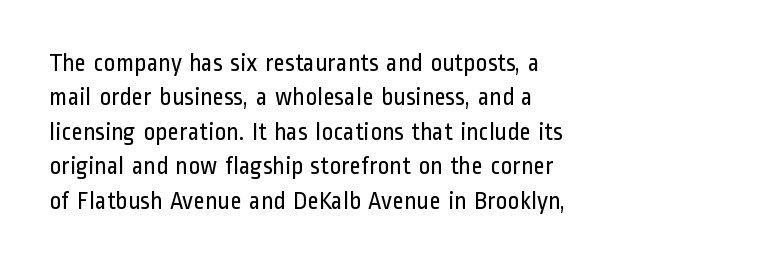
The image shows 25 px text type, upright; set left-aligned, normal line spacing (1.38x), normal letter spacing, not underlined.
